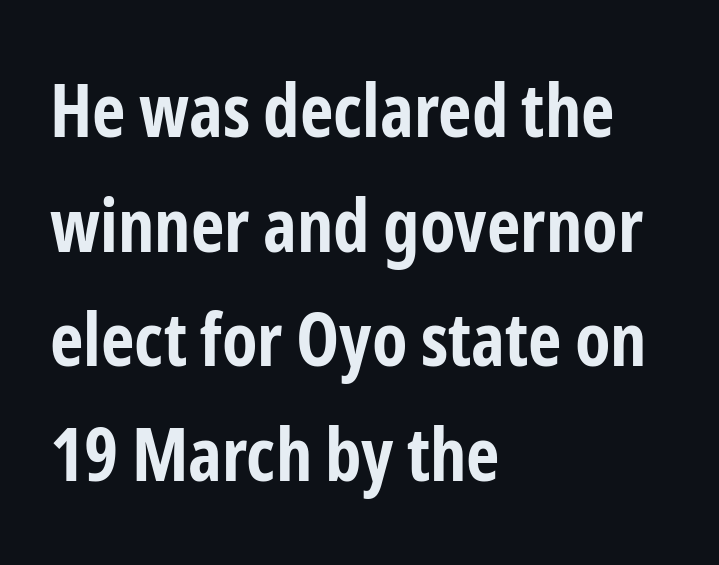
{"serif": "no", "italic": "no", "bold": "yes", "weight": "bold", "width": "condensed", "stroke_contrast": "low", "x_height": "medium", "monospaced": "no", "underline": "no", "align": "left", "line_spacing": "normal", "line_spacing_ratio": 1.57, "letter_spacing": "normal", "letter_spacing_em": 0.0, "glyph_px": 73}
